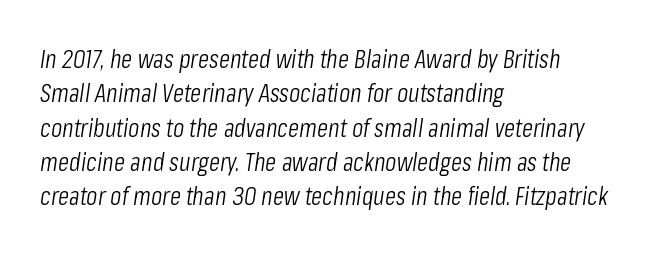
Q: Is the text bold? A: No.
Q: Is the text italic (slanted)? A: Yes, it leans right by about 8 degrees.
Q: Is the text underlined? A: No.
Q: How is the paragraph aligned? A: Left-aligned.
Q: Is the spacing between letters normal or unusually wide? A: Normal.
Q: Is the spacing between lines tight, normal or loose? A: Normal.
